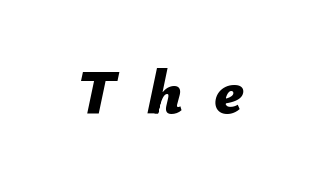
{"italic": "yes", "lean": "right", "slant_degrees": 12, "bold": "yes", "weight": "bold", "width": "normal", "stroke_contrast": "low", "x_height": "medium", "monospaced": "no", "underline": "no", "align": "center", "letter_spacing": "wide", "letter_spacing_em": 0.5, "glyph_px": 62}
